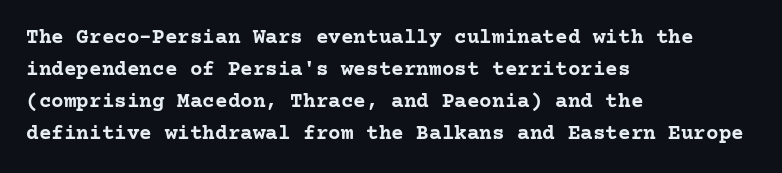
Q: Is the text bold? A: Yes.
Q: Is the text italic (slanted)? A: No, it is upright.
Q: Is the text underlined? A: No.
Q: How is the paragraph aligned? A: Left-aligned.
Q: Is the spacing between letters normal or unusually wide? A: Normal.
Q: Is the spacing between lines tight, normal or loose? A: Normal.
